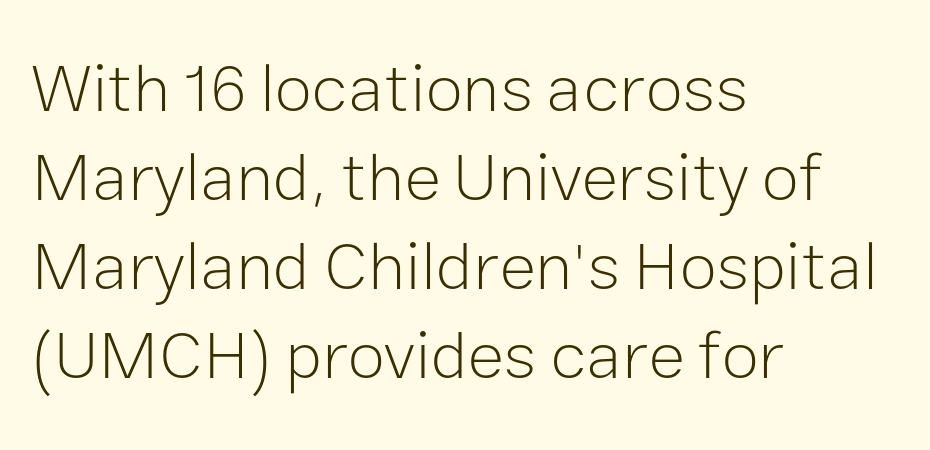
The image shows 68 px light sans-serif type, upright; set left-aligned, normal line spacing (1.31x), normal letter spacing, not underlined; low stroke contrast and a medium x-height.
